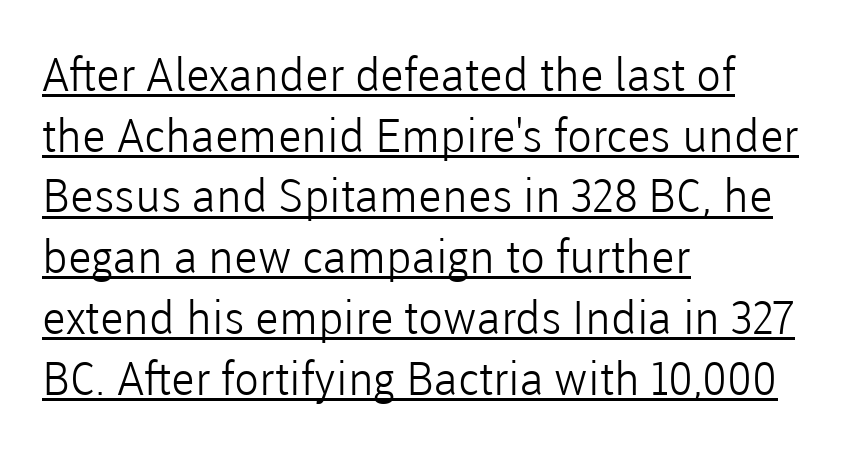
The image shows 46 px light sans-serif type, upright; set left-aligned, normal line spacing (1.32x), normal letter spacing, underlined; low stroke contrast and a medium x-height.
